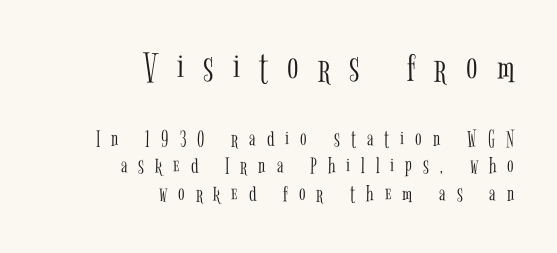
Q: Is the text bold? A: No.
Q: Is the text italic (slanted)? A: No, it is upright.
Q: Is the typeface a serif or a sans-serif typeface? A: Serif.
Q: Is the text underlined? A: No.
Q: How is the paragraph aligned? A: Right-aligned.
Q: Is the spacing between letters normal or unusually wide? A: Unusually wide.
Q: Is the spacing between lines tight, normal or loose? A: Tight.
Q: Which block of text is set in a larger size, the first (top) or the second (bottom)? A: The first (top) one.
Q: Width (condensed, normal, or wide)? A: Condensed.
Q: Stroke contrast? A: Low.
Q: x-height? A: Medium.
Q: Monospaced? A: No.
